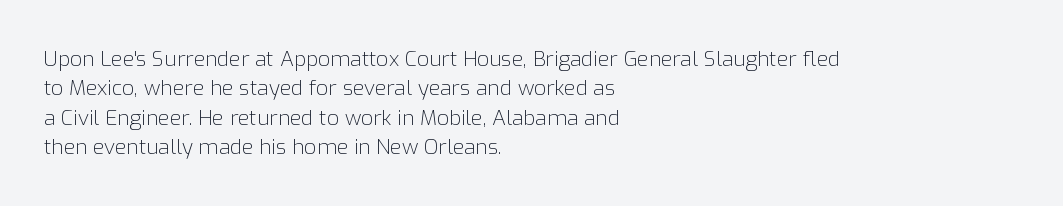
The image shows 21 px text type, upright; set left-aligned, normal line spacing (1.4x), normal letter spacing, not underlined.
